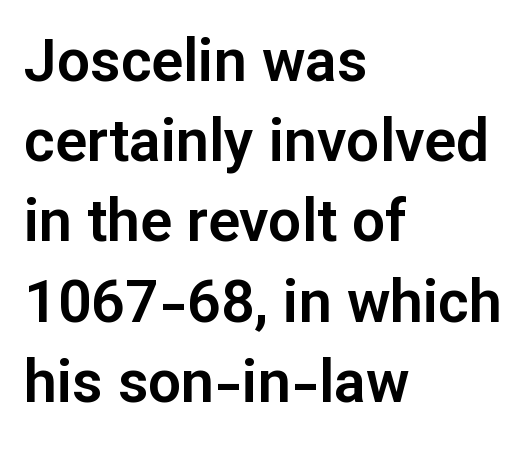
Q: Is the text italic (slanted)? A: No, it is upright.
Q: Is the typeface a serif or a sans-serif typeface? A: Sans-serif.
Q: Is the text underlined? A: No.
Q: How is the paragraph aligned? A: Left-aligned.
Q: Is the spacing between letters normal or unusually wide? A: Normal.
Q: Is the spacing between lines tight, normal or loose? A: Normal.
Q: Width (condensed, normal, or wide)? A: Normal.
Q: Stroke contrast? A: Low.
Q: x-height? A: Medium.
Q: Monospaced? A: No.
